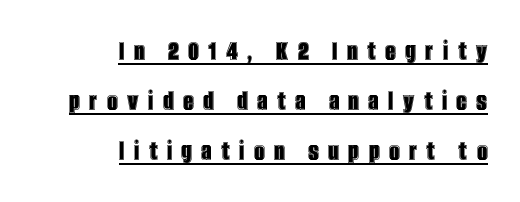
{"italic": "no", "width": "condensed", "x_height": "large", "monospaced": "no", "underline": "yes", "align": "right", "line_spacing_ratio": 1.72, "letter_spacing": "wide", "letter_spacing_em": 0.33, "glyph_px": 29}
